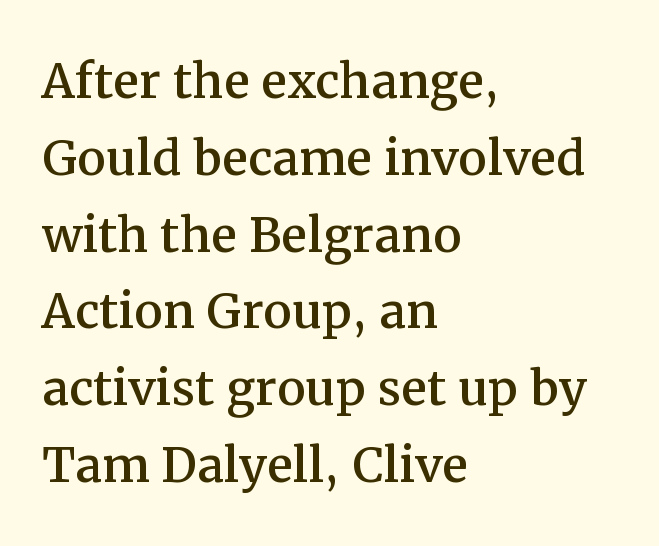
Q: Is the text italic (slanted)? A: No, it is upright.
Q: Is the typeface a serif or a sans-serif typeface? A: Serif.
Q: Is the text underlined? A: No.
Q: How is the paragraph aligned? A: Left-aligned.
Q: Is the spacing between letters normal or unusually wide? A: Normal.
Q: Width (condensed, normal, or wide)? A: Normal.
Q: Stroke contrast? A: Medium.
Q: x-height? A: Medium.
Q: Monospaced? A: No.
